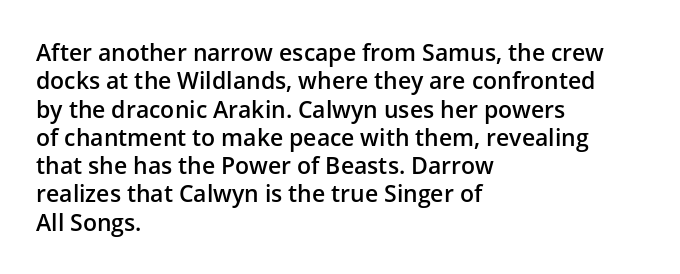
{"italic": "no", "bold": "semi", "underline": "no", "align": "left", "line_spacing_ratio": 1.23, "letter_spacing": "normal", "letter_spacing_em": 0.0, "glyph_px": 23}
